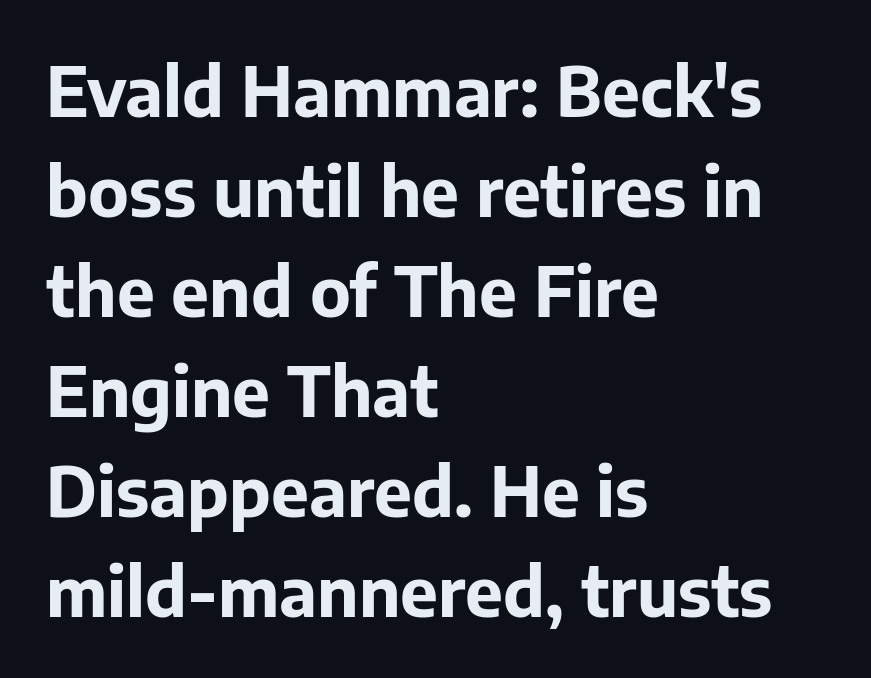
{"serif": "no", "italic": "no", "bold": "yes", "weight": "bold", "width": "normal", "stroke_contrast": "low", "x_height": "medium", "monospaced": "no", "underline": "no", "align": "left", "line_spacing": "normal", "line_spacing_ratio": 1.47, "letter_spacing": "normal", "letter_spacing_em": 0.0, "glyph_px": 68}
